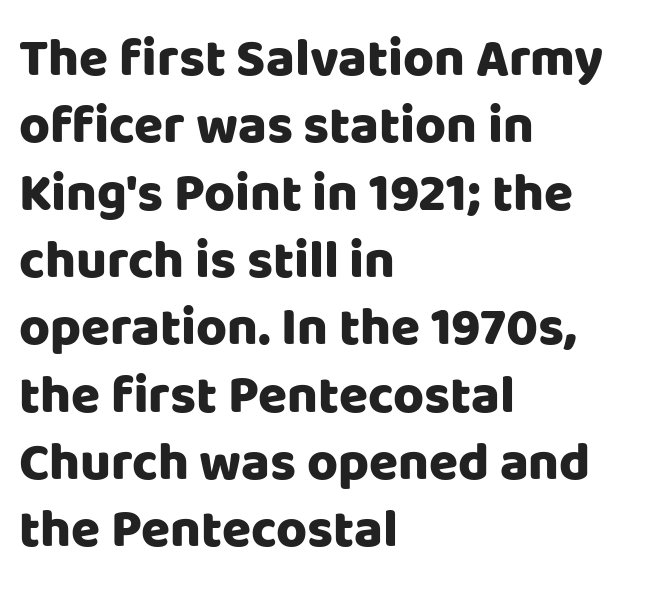
{"serif": "no", "italic": "no", "bold": "yes", "weight": "heavy", "width": "normal", "stroke_contrast": "low", "x_height": "large", "monospaced": "no", "underline": "no", "align": "left", "line_spacing": "normal", "line_spacing_ratio": 1.27, "letter_spacing": "normal", "letter_spacing_em": 0.0, "glyph_px": 53}
